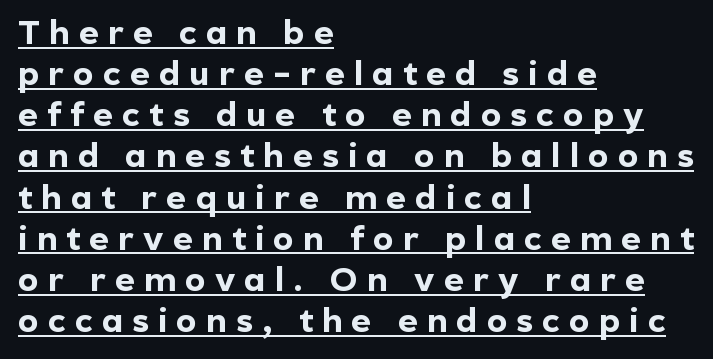
Q: Is the text bold? A: Yes.
Q: Is the text italic (slanted)? A: No, it is upright.
Q: Is the typeface a serif or a sans-serif typeface? A: Sans-serif.
Q: Is the text underlined? A: Yes.
Q: How is the paragraph aligned? A: Left-aligned.
Q: Is the spacing between letters normal or unusually wide? A: Unusually wide.
Q: Width (condensed, normal, or wide)? A: Normal.
Q: x-height? A: Medium.
Q: Monospaced? A: No.
